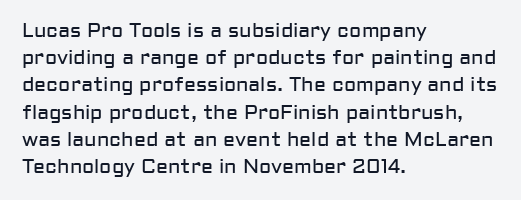
{"italic": "no", "bold": "no", "underline": "no", "align": "left", "line_spacing": "normal", "line_spacing_ratio": 1.36, "letter_spacing": "normal", "letter_spacing_em": 0.0, "glyph_px": 20}
